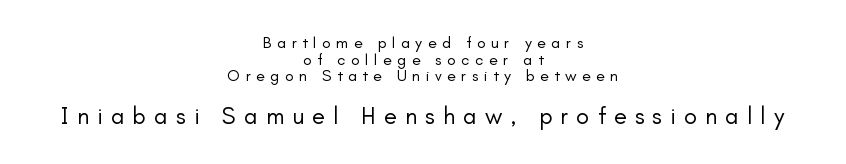
The image shows 24 px text type, upright; set centered, tight line spacing (1.04x), unusually wide letter spacing (+0.34 em), not underlined; the second (bottom) block is 1.5x larger.
